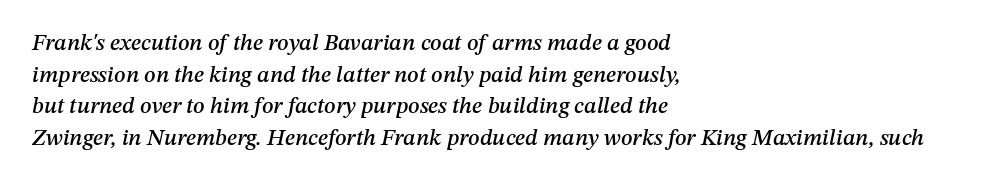
{"italic": "yes", "lean": "right", "slant_degrees": 12, "underline": "no", "align": "left", "line_spacing": "normal", "line_spacing_ratio": 1.38, "letter_spacing": "normal", "letter_spacing_em": 0.0, "glyph_px": 23}
